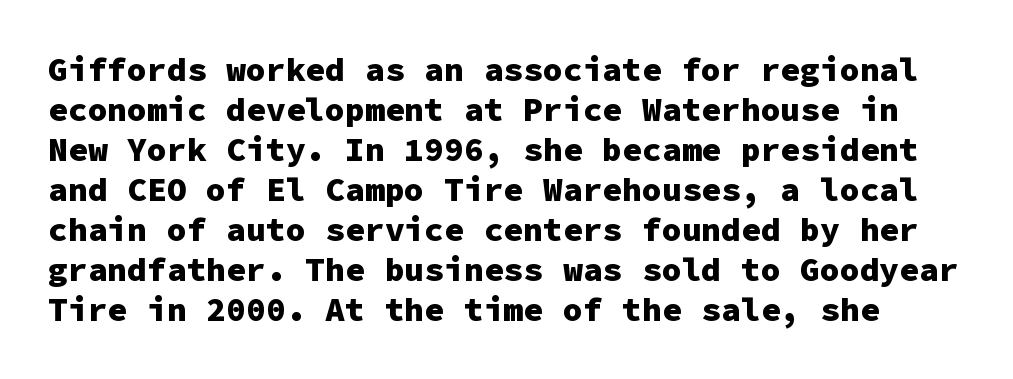
The image shows 33 px heavy sans-serif type, upright, monospaced; set line spacing 1.21x, normal letter spacing, not underlined; low stroke contrast and a medium x-height.
